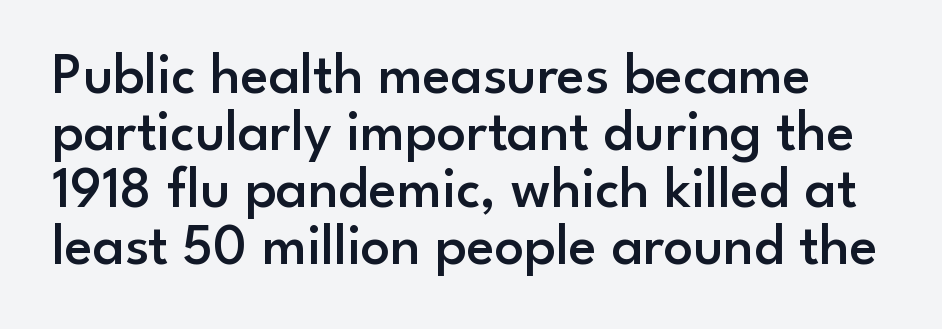
The image shows 58 px semibold sans-serif type, upright; set tight line spacing (0.98x), normal letter spacing, not underlined; low stroke contrast and a small x-height.
